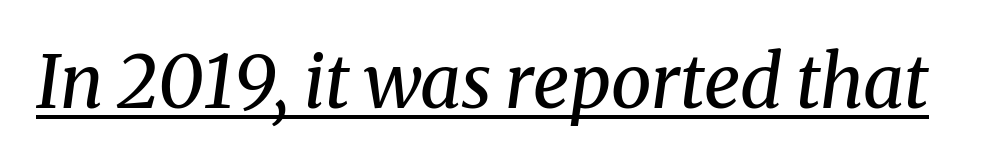
Each letter keeps its own natural width here, so spacing adapts to shape. Decoration check: the copy is underlined. The letterforms sit at book weight or below. The tracking reads as untouched default to a designer's eye. Serif or sans? Serif — the stroke terminals have little feet. An italicized treatment has been applied to the whole sample.
